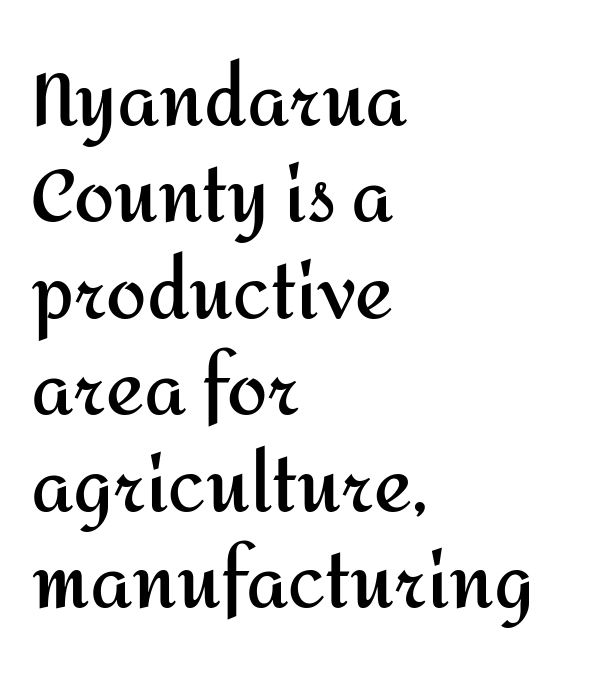
{"serif": "no", "italic": "no", "bold": "yes", "weight": "semibold", "width": "normal", "stroke_contrast": "medium", "x_height": "medium", "monospaced": "no", "underline": "no", "align": "left", "line_spacing": "normal", "line_spacing_ratio": 1.34, "letter_spacing": "normal", "letter_spacing_em": 0.0, "glyph_px": 72}
